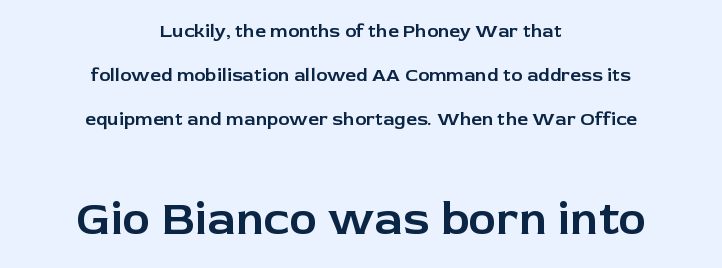
The image shows 47 px sans-serif type, upright; set centered, loose line spacing (2.32x), normal letter spacing, not underlined; the second (bottom) block is 2.47x larger; low stroke contrast and a medium x-height.
